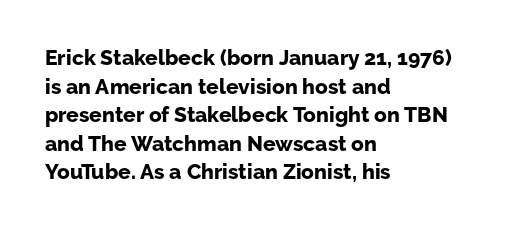
The image shows 21 px bold type, upright; set left-aligned, normal line spacing (1.36x), normal letter spacing, not underlined.
